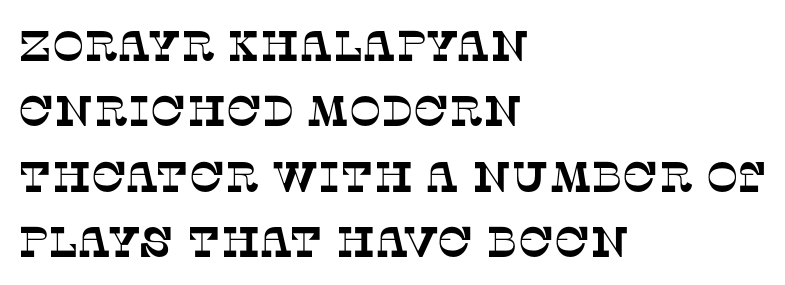
The image shows 43 px serif type; set left-aligned, normal line spacing (1.52x), normal letter spacing, not underlined; low stroke contrast and a large x-height.
